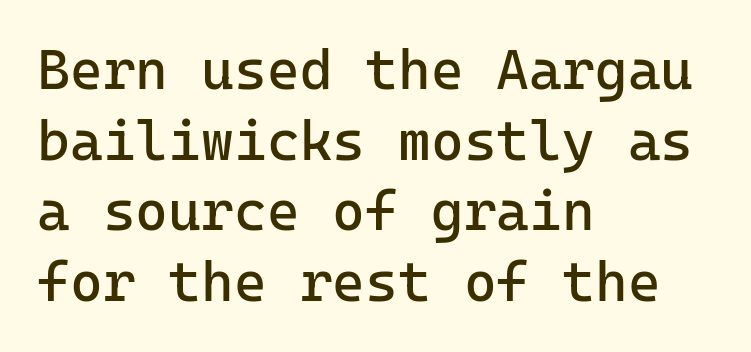
Q: Is the text bold? A: No.
Q: Is the text italic (slanted)? A: No, it is upright.
Q: Is the typeface a serif or a sans-serif typeface? A: Sans-serif.
Q: Is the text underlined? A: No.
Q: How is the paragraph aligned? A: Left-aligned.
Q: Is the spacing between letters normal or unusually wide? A: Normal.
Q: Is the spacing between lines tight, normal or loose? A: Normal.
Q: Width (condensed, normal, or wide)? A: Normal.
Q: Stroke contrast? A: Low.
Q: x-height? A: Medium.
Q: Monospaced? A: Yes.
